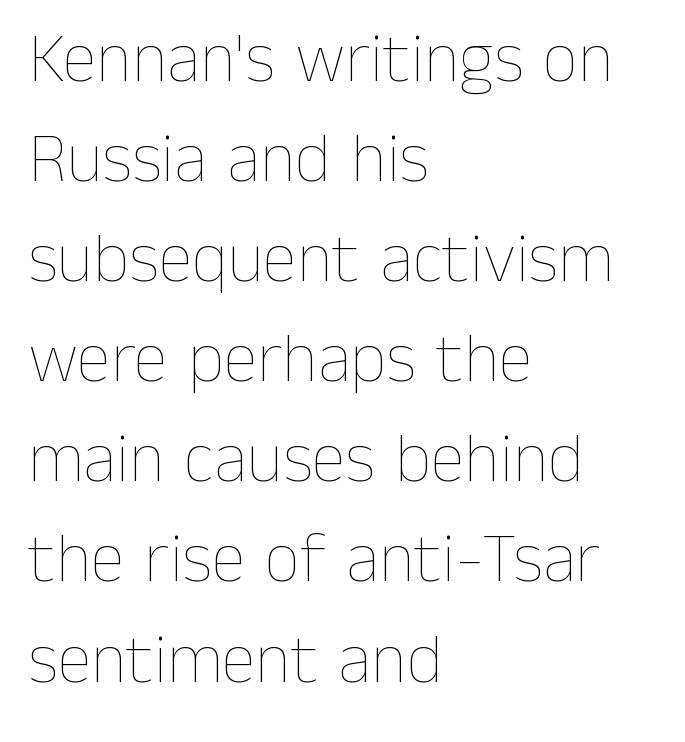
{"italic": "no", "bold": "no", "weight": "thin", "width": "normal", "stroke_contrast": "low", "x_height": "medium", "monospaced": "no", "underline": "no", "align": "left", "line_spacing": "normal", "line_spacing_ratio": 1.43, "letter_spacing": "normal", "letter_spacing_em": 0.0, "glyph_px": 70}
